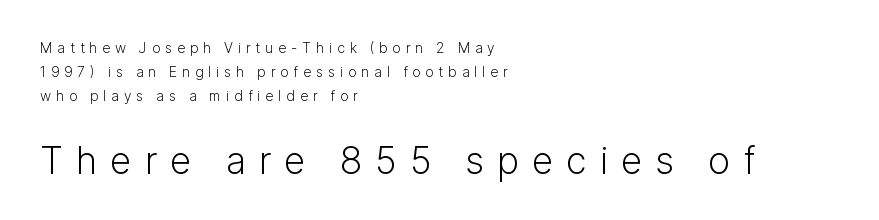
Loose tracking; the words dissolve into strings of separated letters. Look at the bottom of the vertical strokes: they stop flat, with no serifs. Do the characters align in a grid? No, the font is proportional. Quick note: underline off. Compared with a typical body face, this is equally light or lighter still. The composition opens small and finishes big.
